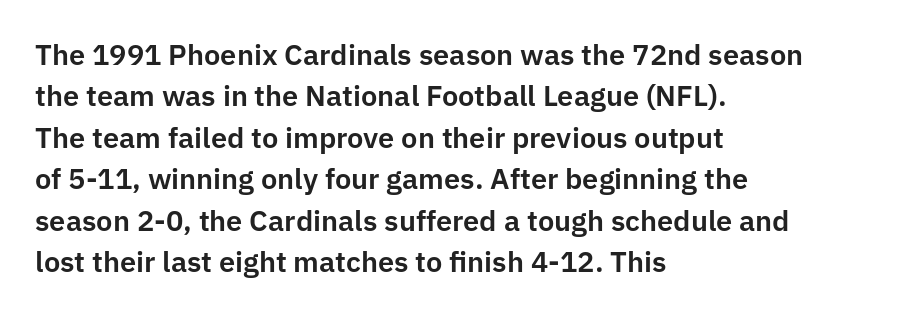
The image shows 29 px sans-serif type, upright; set left-aligned, normal line spacing (1.43x), normal letter spacing, not underlined; low stroke contrast and a medium x-height.
